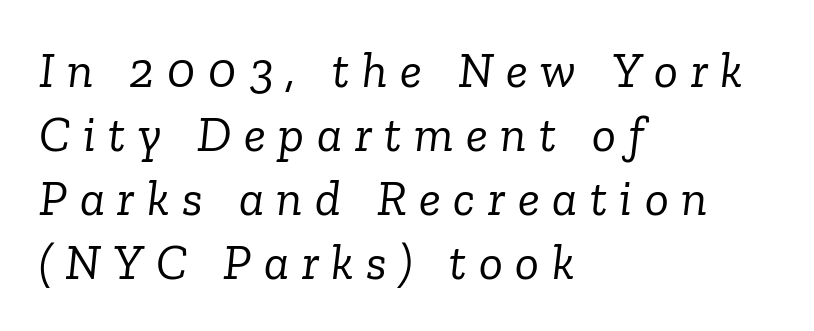
Q: Is the text bold? A: No.
Q: Is the text italic (slanted)? A: Yes, it leans right by about 6 degrees.
Q: Is the typeface a serif or a sans-serif typeface? A: Serif.
Q: Is the text underlined? A: No.
Q: How is the paragraph aligned? A: Left-aligned.
Q: Is the spacing between letters normal or unusually wide? A: Unusually wide.
Q: Is the spacing between lines tight, normal or loose? A: Normal.
Q: Width (condensed, normal, or wide)? A: Normal.
Q: Stroke contrast? A: Low.
Q: x-height? A: Medium.
Q: Monospaced? A: No.
